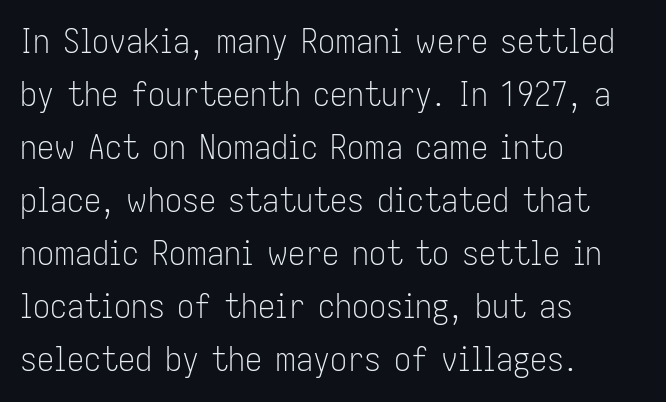
{"serif": "no", "italic": "no", "bold": "no", "weight": "light", "width": "condensed", "stroke_contrast": "low", "x_height": "medium", "monospaced": "no", "underline": "no", "align": "left", "line_spacing": "normal", "line_spacing_ratio": 1.56, "letter_spacing": "normal", "letter_spacing_em": 0.0, "glyph_px": 34}
